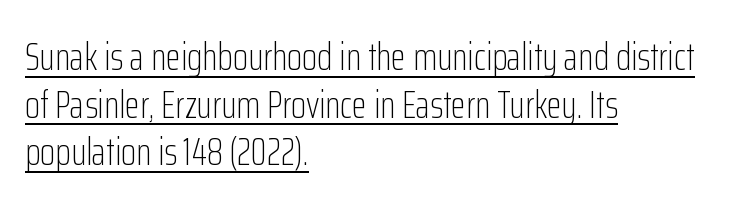
The horizontal fit of the characters is conventional and even. Varying glyph widths throughout — classic text-font behaviour. Do the letters lean? They stand straight. Weight: not bold — regular or lighter. These lines are composed in type without serifs.
